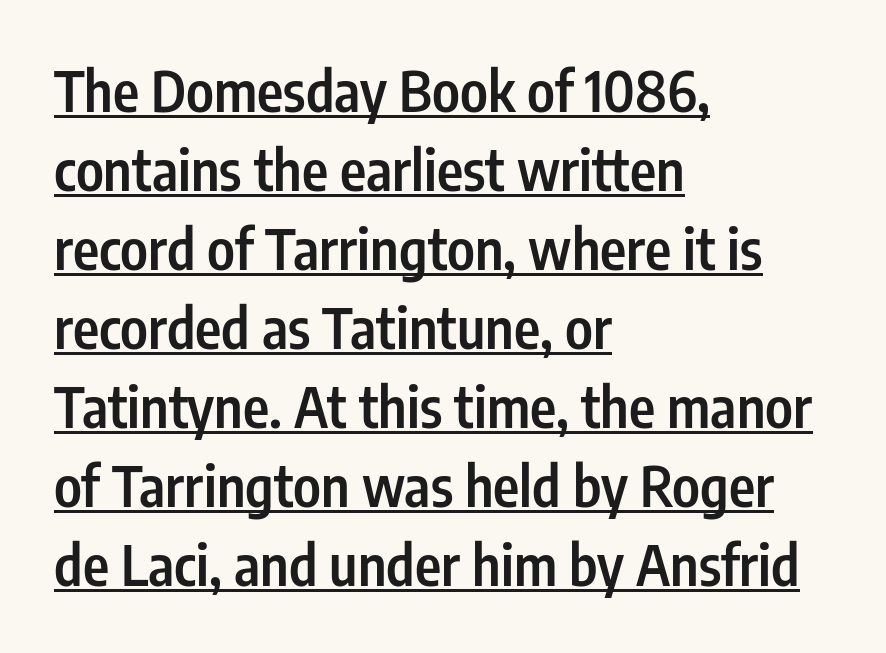
{"serif": "no", "italic": "no", "bold": "semi", "weight": "semibold", "width": "condensed", "stroke_contrast": "low", "x_height": "medium", "monospaced": "no", "underline": "yes", "align": "left", "line_spacing": "normal", "line_spacing_ratio": 1.41, "letter_spacing": "normal", "letter_spacing_em": 0.0, "glyph_px": 56}
